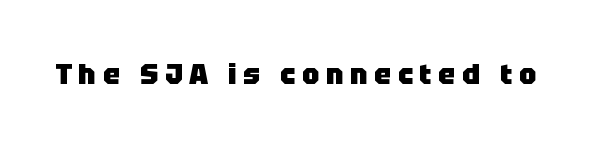
The image shows 29 px heavy sans-serif type, upright; set unusually wide letter spacing (+0.22 em), not underlined; low stroke contrast and a large x-height.
